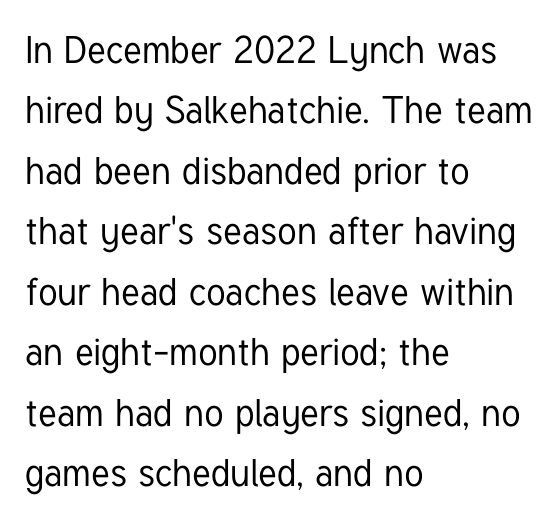
{"serif": "no", "italic": "no", "width": "condensed", "stroke_contrast": "low", "x_height": "medium", "monospaced": "no", "underline": "no", "align": "left", "line_spacing": "normal", "line_spacing_ratio": 1.59, "letter_spacing": "normal", "letter_spacing_em": 0.0, "glyph_px": 38}
